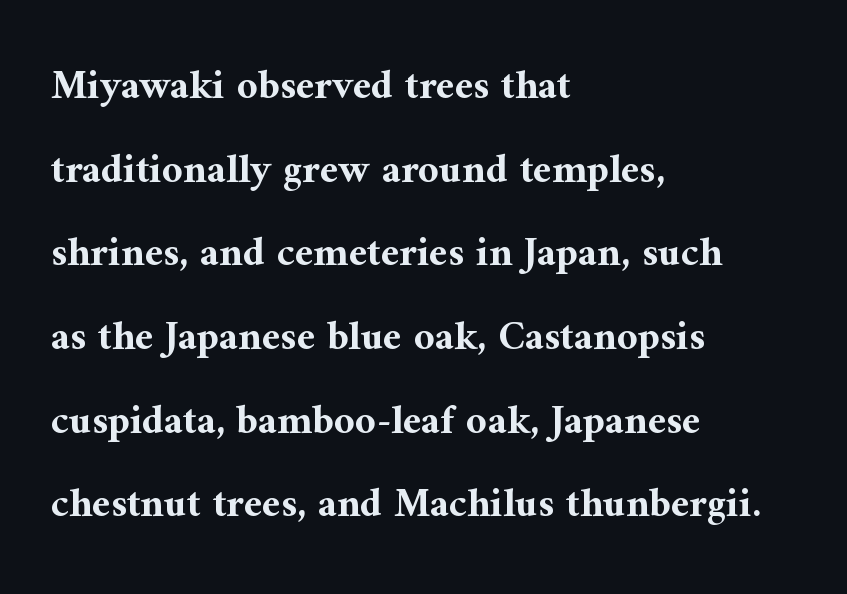
{"serif": "yes", "italic": "no", "bold": "yes", "weight": "bold", "width": "normal", "stroke_contrast": "medium", "x_height": "medium", "monospaced": "no", "underline": "no", "align": "left", "line_spacing": "loose", "line_spacing_ratio": 2.04, "letter_spacing": "normal", "letter_spacing_em": 0.0, "glyph_px": 41}
